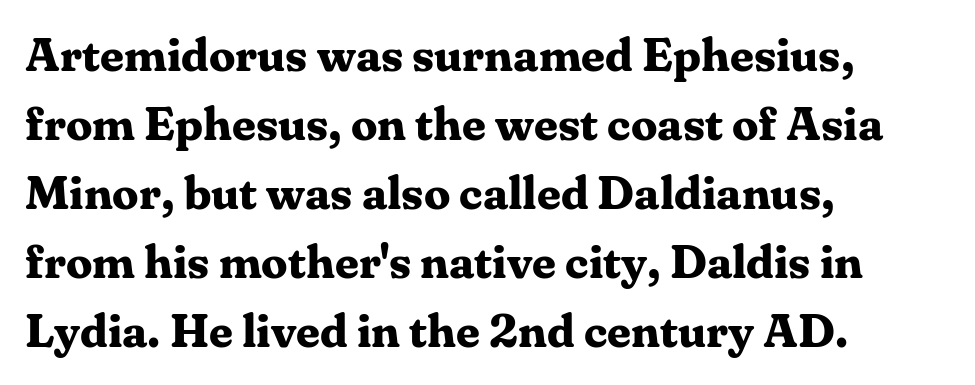
The image shows 47 px bold serif type, upright; set left-aligned, normal line spacing (1.47x), normal letter spacing, not underlined; medium stroke contrast and a medium x-height.
